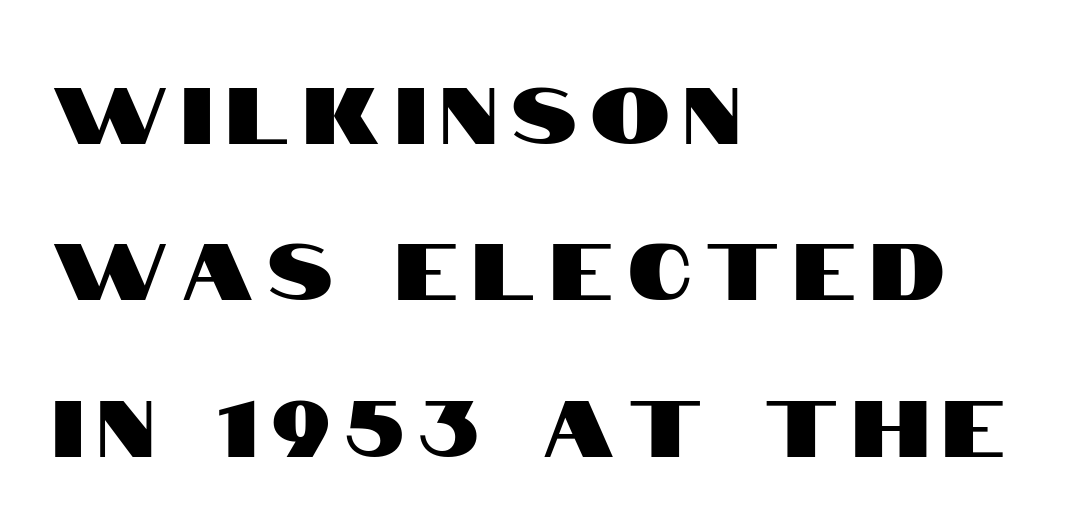
Q: Is the text italic (slanted)? A: No, it is upright.
Q: Is the typeface a serif or a sans-serif typeface? A: Sans-serif.
Q: Is the text underlined? A: No.
Q: How is the paragraph aligned? A: Left-aligned.
Q: Is the spacing between lines tight, normal or loose? A: Loose.
Q: Width (condensed, normal, or wide)? A: Condensed.
Q: Stroke contrast? A: High.
Q: x-height? A: Large.
Q: Monospaced? A: No.
